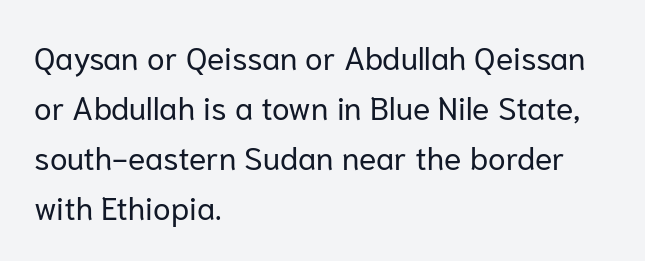
The image shows 32 px regular-weight sans-serif type, upright; set left-aligned, normal line spacing (1.56x), normal letter spacing, not underlined; low stroke contrast and a medium x-height.
